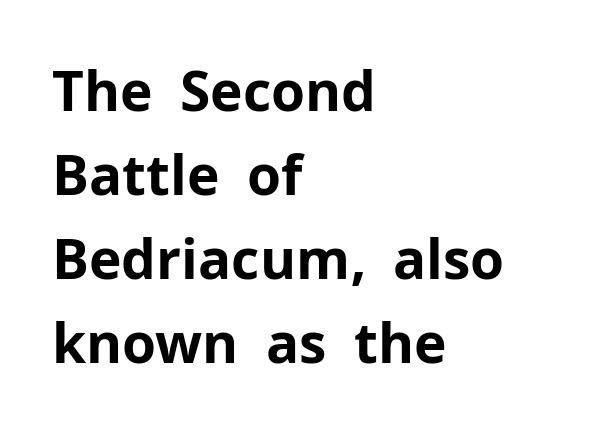
The image shows 55 px bold sans-serif type, upright; set left-aligned, normal line spacing (1.53x), normal letter spacing, not underlined; low stroke contrast and a medium x-height.
